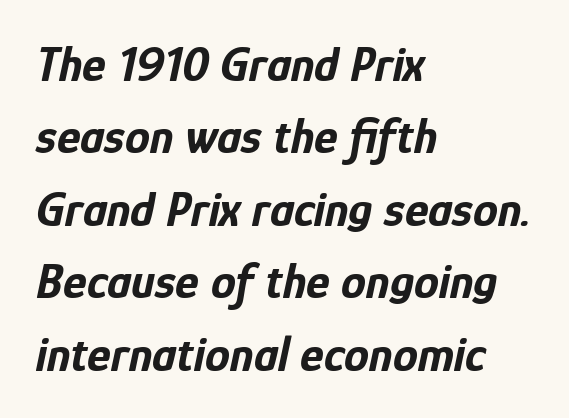
{"italic": "yes", "lean": "right", "slant_degrees": 12, "bold": "yes", "weight": "bold", "width": "condensed", "stroke_contrast": "low", "x_height": "medium", "monospaced": "no", "underline": "no", "align": "left", "line_spacing": "normal", "line_spacing_ratio": 1.45, "letter_spacing": "normal", "letter_spacing_em": 0.0, "glyph_px": 50}
